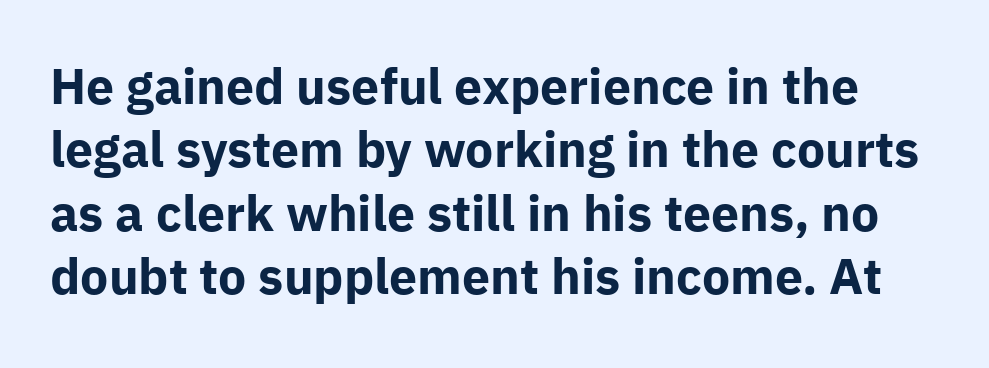
{"serif": "no", "italic": "no", "bold": "yes", "weight": "bold", "width": "normal", "stroke_contrast": "low", "x_height": "medium", "monospaced": "no", "underline": "no", "line_spacing": "normal", "line_spacing_ratio": 1.27, "letter_spacing": "normal", "letter_spacing_em": 0.0, "glyph_px": 50}
